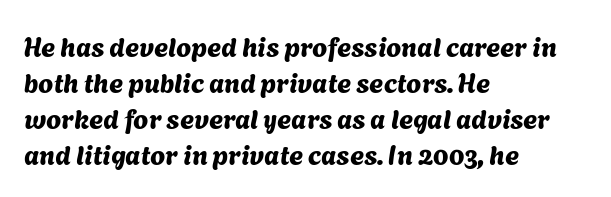
The image shows 27 px text type; set left-aligned, normal line spacing (1.33x), normal letter spacing, not underlined.
